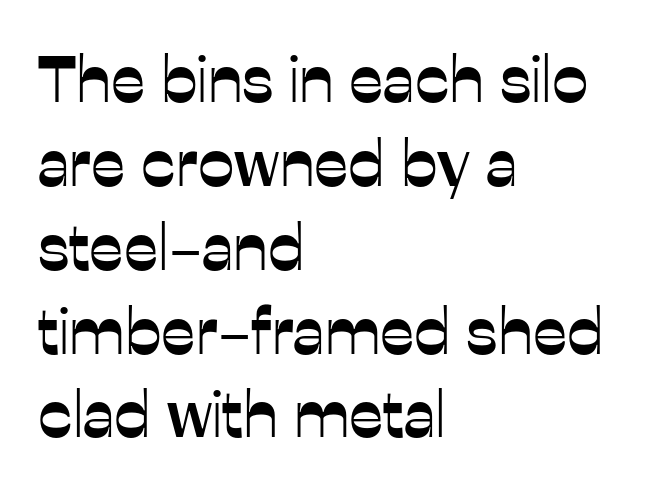
Vertical spacing — default. The letters sit at their default tracking, neither squeezed nor spread. The zone under the glyphs is completely vacant. Does the lettering tilt? It doesn't — this is upright. A sans-serif font was chosen for this passage.
